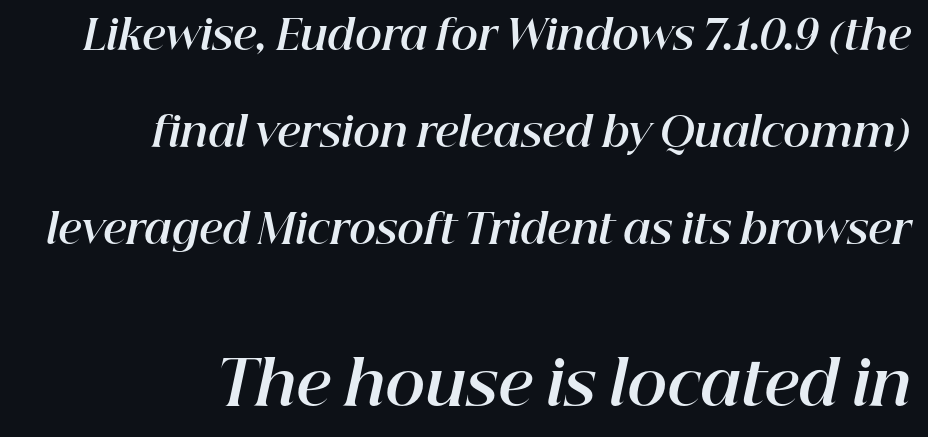
The specimen reads as italic at a glance. Tracking here is standard; glyphs follow each other at the usual distance. The rendering anchors every line to the right-hand side. This sample trades compactness for vertical openness between lines. Varying glyph widths throughout — classic text-font behaviour. Typesetter's note — lower block bumped up in size, upper block left smaller.
